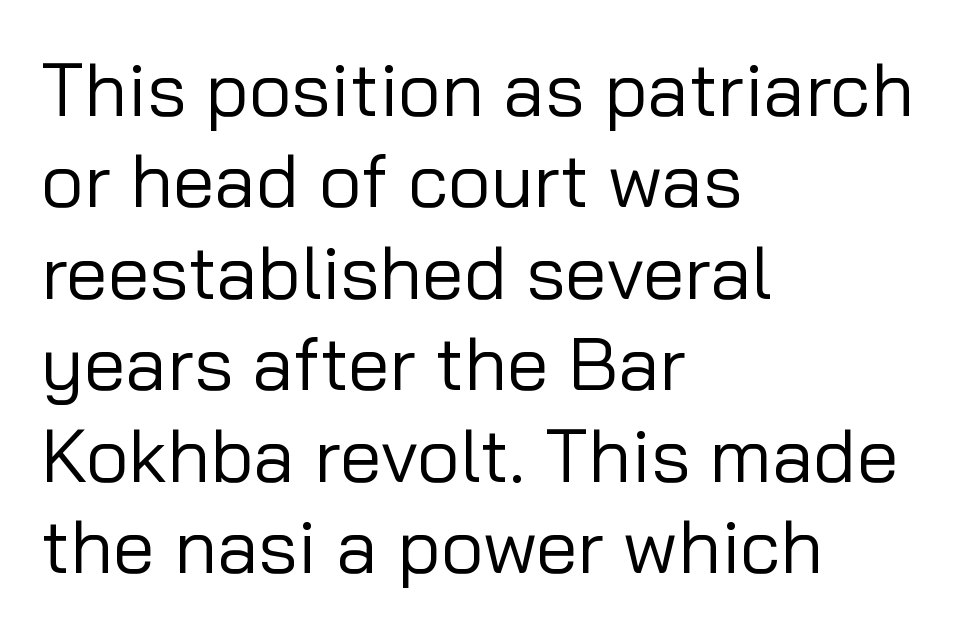
In terms of letterspacing, this is plain default setting. The passage shown is typeset with a sans-serif family. The face looks like a standard text weight, possibly lighter. These lines are rendered in a variable-pitch font. The rendering anchors every line to the left-hand side.
